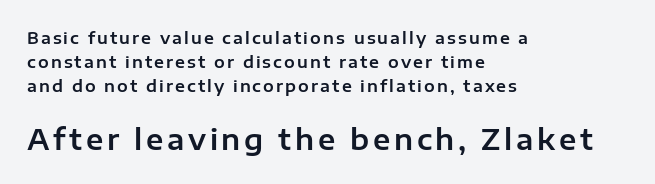
The glyphs in this specimen are sans serif. The leading is moderate, giving the passage an even texture. Do the characters align in a grid? No, the font is proportional. The lines are quadded left. Decoration check: the copy has no underline.
